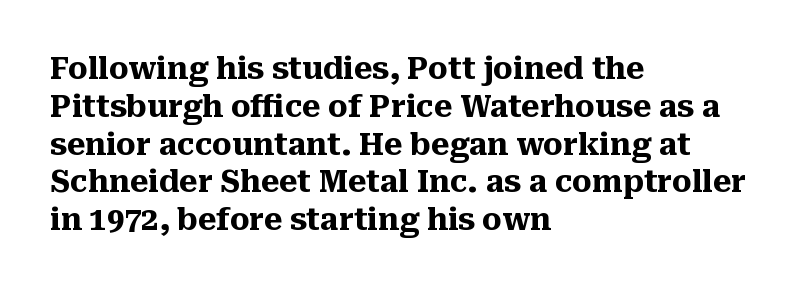
{"serif": "yes", "italic": "no", "bold": "yes", "weight": "heavy", "width": "normal", "stroke_contrast": "medium", "x_height": "medium", "monospaced": "no", "underline": "no", "align": "left", "line_spacing_ratio": 1.22, "letter_spacing": "normal", "letter_spacing_em": 0.0, "glyph_px": 31}
